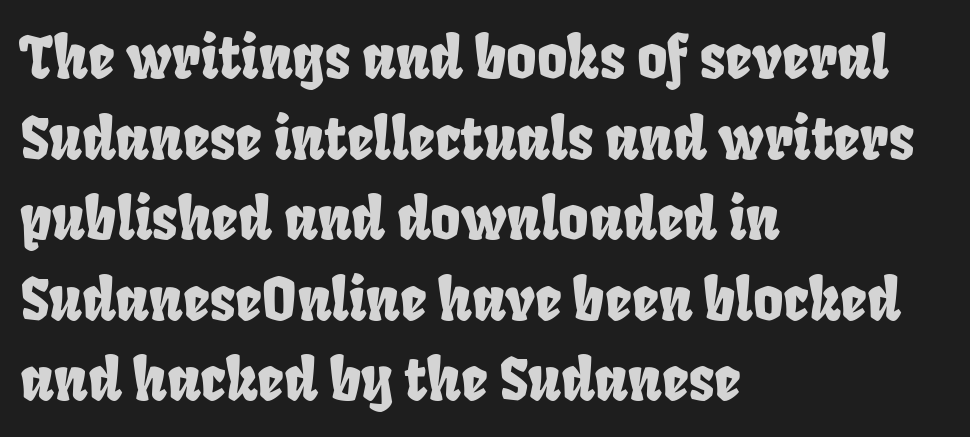
{"serif": "no", "width": "condensed", "stroke_contrast": "low", "x_height": "large", "monospaced": "no", "underline": "no", "align": "left", "line_spacing": "normal", "line_spacing_ratio": 1.39, "letter_spacing": "normal", "letter_spacing_em": 0.0, "glyph_px": 58}
